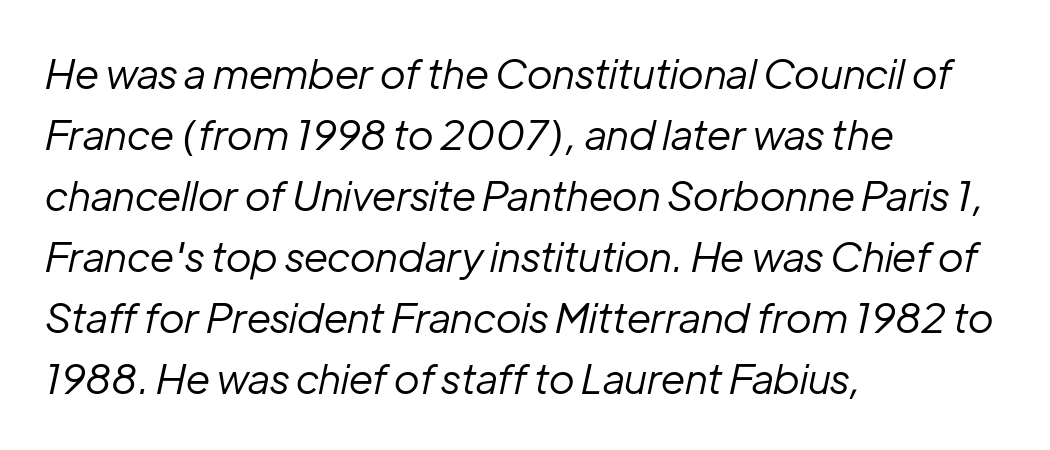
{"italic": "yes", "lean": "right", "slant_degrees": 12, "bold": "no", "weight": "regular", "width": "normal", "stroke_contrast": "low", "x_height": "medium", "monospaced": "no", "underline": "no", "align": "left", "line_spacing": "normal", "line_spacing_ratio": 1.49, "letter_spacing": "normal", "letter_spacing_em": 0.0, "glyph_px": 41}
